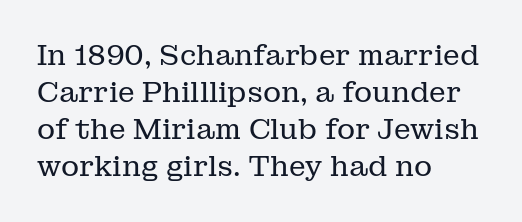
Proportional: the letters do not fall into vertical columns. The face used here is rendered with its standard letterfit. No italicization has been applied; the sample stays upright. A normal amount of white space separates one row of letters from the next. Unlike a clean sans, this face finishes its strokes with serifs.
